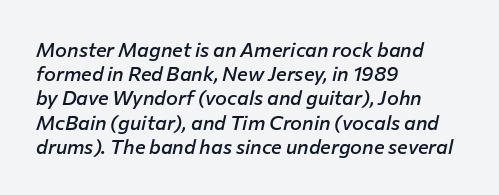
Q: Is the text bold? A: Semi-bold.
Q: Is the text italic (slanted)? A: Yes, it leans right by about 12 degrees.
Q: Is the text underlined? A: No.
Q: How is the paragraph aligned? A: Left-aligned.
Q: Is the spacing between letters normal or unusually wide? A: Normal.
